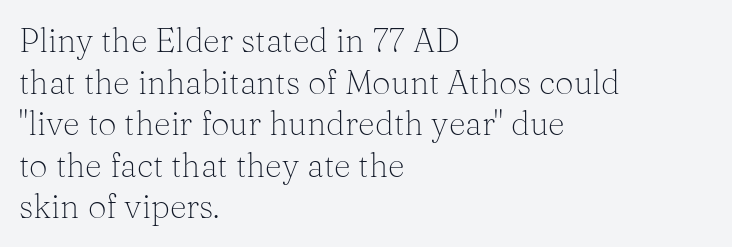
Q: Is the text bold? A: No.
Q: Is the text italic (slanted)? A: No, it is upright.
Q: Is the typeface a serif or a sans-serif typeface? A: Serif.
Q: Is the text underlined? A: No.
Q: How is the paragraph aligned? A: Left-aligned.
Q: Is the spacing between letters normal or unusually wide? A: Normal.
Q: Is the spacing between lines tight, normal or loose? A: Normal.
Q: Width (condensed, normal, or wide)? A: Normal.
Q: Stroke contrast? A: Medium.
Q: x-height? A: Medium.
Q: Monospaced? A: No.
